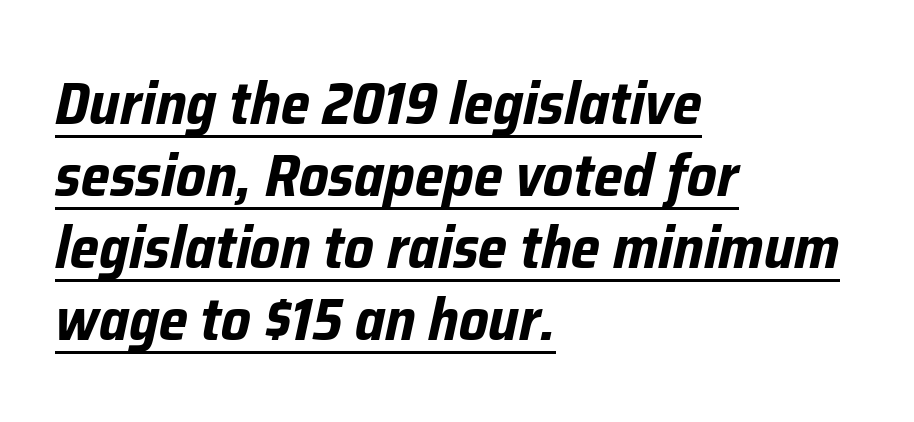
Is the letter spacing exaggerated? No — it looks like the ordinary default. Reading down the block, your eye returns to a fixed left position each line. Spacing verdict: proportional, widths tailored to each character. A continuous stroke trails under the words, as in a hyperlink. In terms of posture, this sample is oblique.
